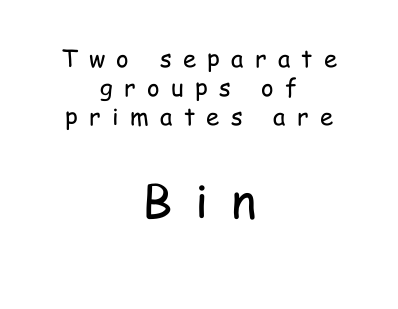
{"serif": "no", "italic": "no", "bold": "no", "weight": "regular", "width": "condensed", "stroke_contrast": "low", "x_height": "medium", "monospaced": "no", "underline": "no", "align": "center", "line_spacing_ratio": 1.21, "letter_spacing": "wide", "letter_spacing_em": 0.47, "larger_block": "second", "size_ratio": 2.0, "glyph_px": 48}
